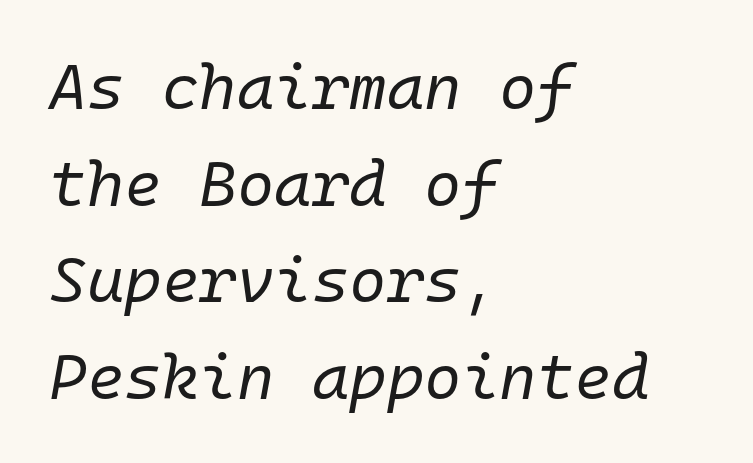
Q: Is the text bold? A: No.
Q: Is the text italic (slanted)? A: Yes, it leans right by about 10 degrees.
Q: Is the text underlined? A: No.
Q: How is the paragraph aligned? A: Left-aligned.
Q: Is the spacing between letters normal or unusually wide? A: Normal.
Q: Is the spacing between lines tight, normal or loose? A: Normal.
Q: Width (condensed, normal, or wide)? A: Normal.
Q: Stroke contrast? A: Low.
Q: x-height? A: Medium.
Q: Monospaced? A: Yes.
